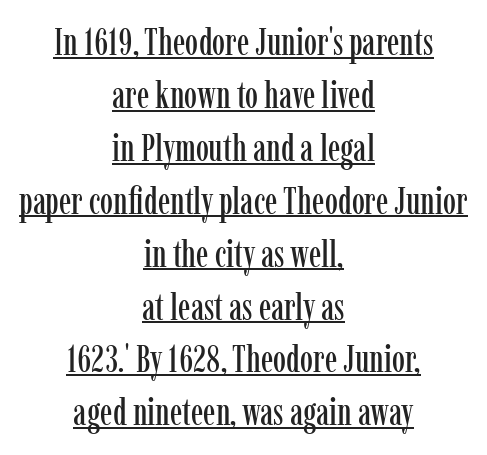
The image shows 37 px condensed serif type, upright; set centered, normal line spacing (1.43x), normal letter spacing, underlined; low stroke contrast and a medium x-height.
